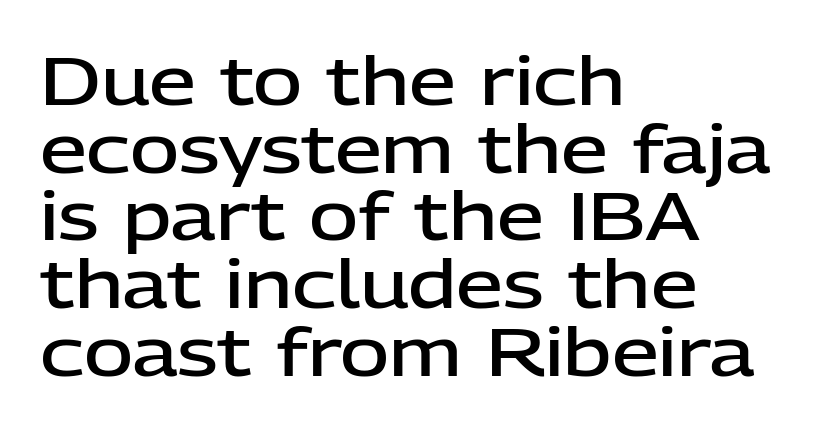
{"serif": "no", "italic": "no", "bold": "semi", "weight": "semibold", "width": "normal", "stroke_contrast": "low", "x_height": "medium", "monospaced": "no", "underline": "no", "align": "left", "line_spacing": "tight", "line_spacing_ratio": 1.01, "letter_spacing": "normal", "letter_spacing_em": 0.0, "glyph_px": 67}
